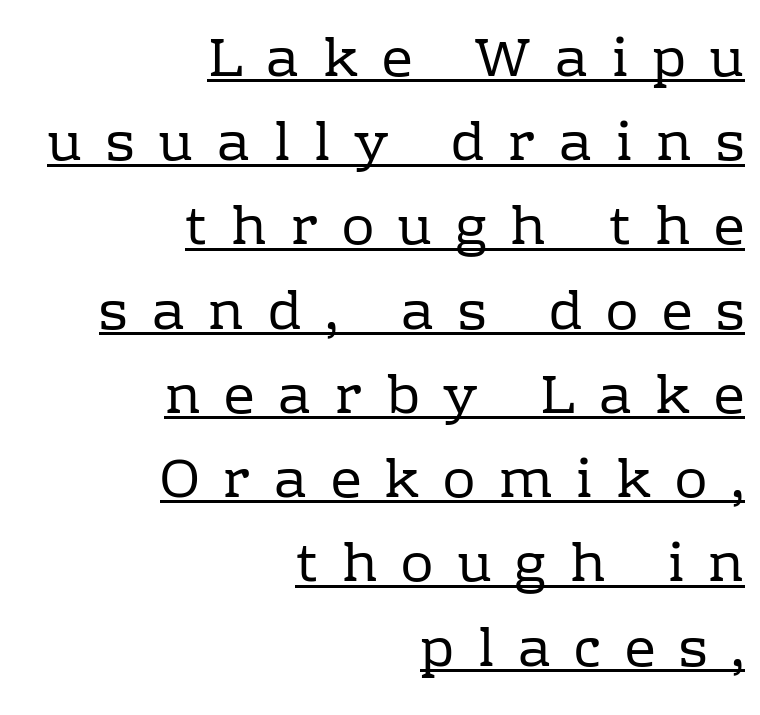
Q: Is the text bold? A: No.
Q: Is the text italic (slanted)? A: No, it is upright.
Q: Is the typeface a serif or a sans-serif typeface? A: Serif.
Q: Is the text underlined? A: Yes.
Q: How is the paragraph aligned? A: Right-aligned.
Q: Is the spacing between letters normal or unusually wide? A: Unusually wide.
Q: Is the spacing between lines tight, normal or loose? A: Normal.
Q: Width (condensed, normal, or wide)? A: Normal.
Q: Stroke contrast? A: Low.
Q: x-height? A: Medium.
Q: Monospaced? A: No.
